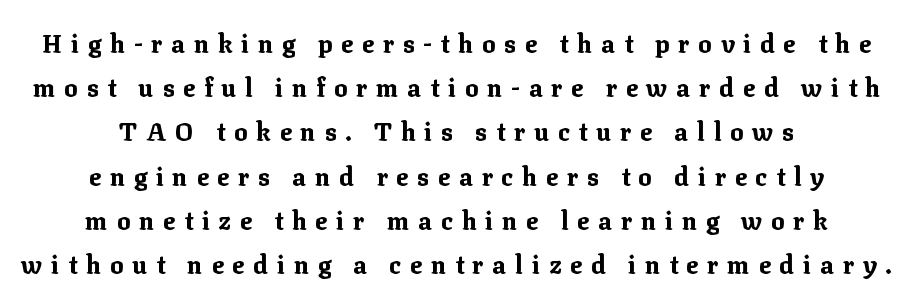
Q: Is the text bold? A: Yes.
Q: Is the text italic (slanted)? A: No, it is upright.
Q: Is the text underlined? A: No.
Q: How is the paragraph aligned? A: Centered.
Q: Is the spacing between letters normal or unusually wide? A: Unusually wide.
